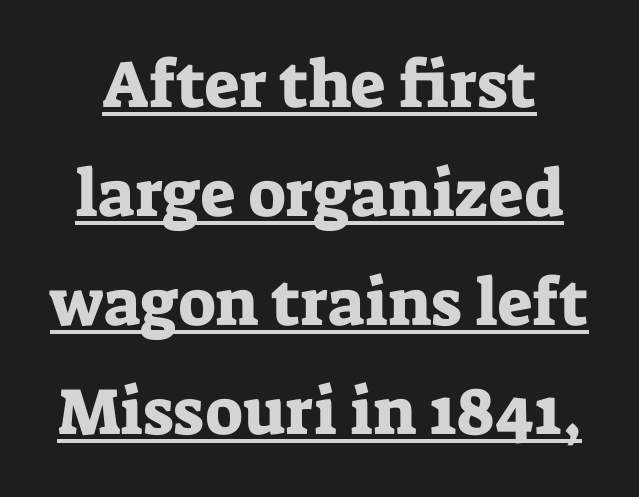
Q: Is the text italic (slanted)? A: No, it is upright.
Q: Is the typeface a serif or a sans-serif typeface? A: Serif.
Q: Is the text underlined? A: Yes.
Q: Is the spacing between letters normal or unusually wide? A: Normal.
Q: Is the spacing between lines tight, normal or loose? A: Normal.
Q: Width (condensed, normal, or wide)? A: Normal.
Q: Stroke contrast? A: Low.
Q: x-height? A: Medium.
Q: Monospaced? A: No.
